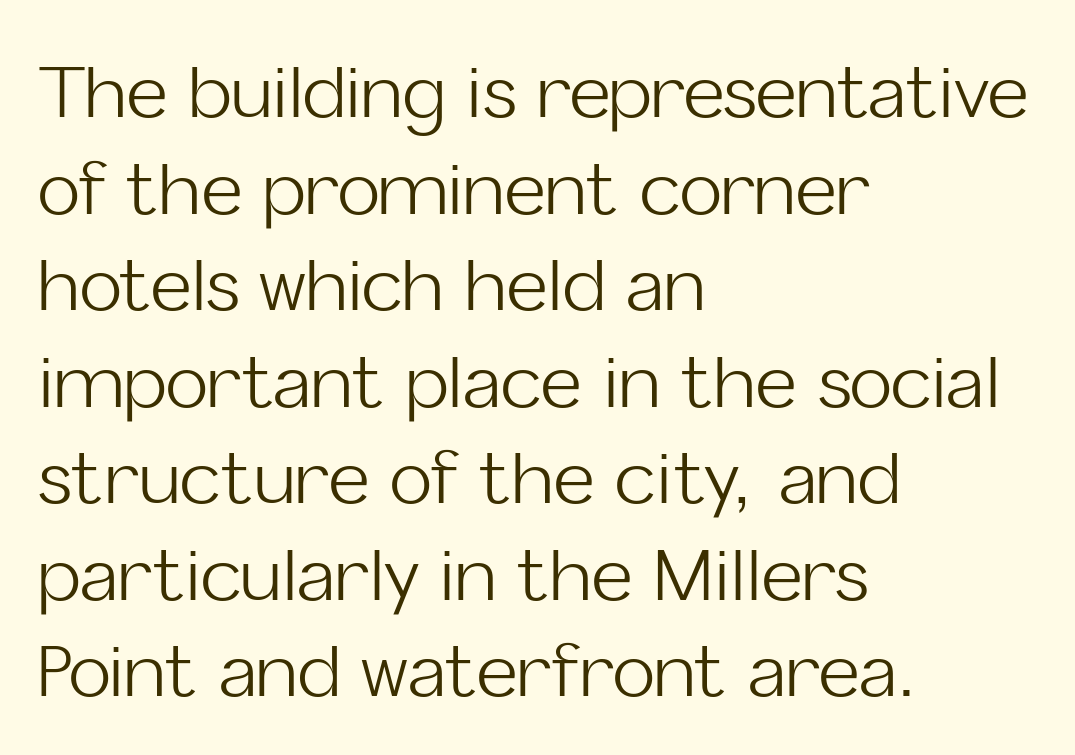
{"serif": "no", "italic": "no", "bold": "no", "weight": "light", "width": "normal", "stroke_contrast": "low", "x_height": "medium", "monospaced": "no", "underline": "no", "align": "left", "line_spacing": "normal", "line_spacing_ratio": 1.36, "letter_spacing": "normal", "letter_spacing_em": 0.0, "glyph_px": 71}
